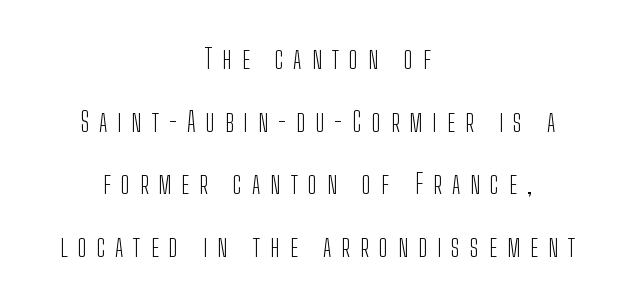
{"italic": "no", "bold": "no", "underline": "no", "align": "center", "line_spacing": "loose", "line_spacing_ratio": 2.32, "letter_spacing": "wide", "letter_spacing_em": 0.37, "glyph_px": 27}
